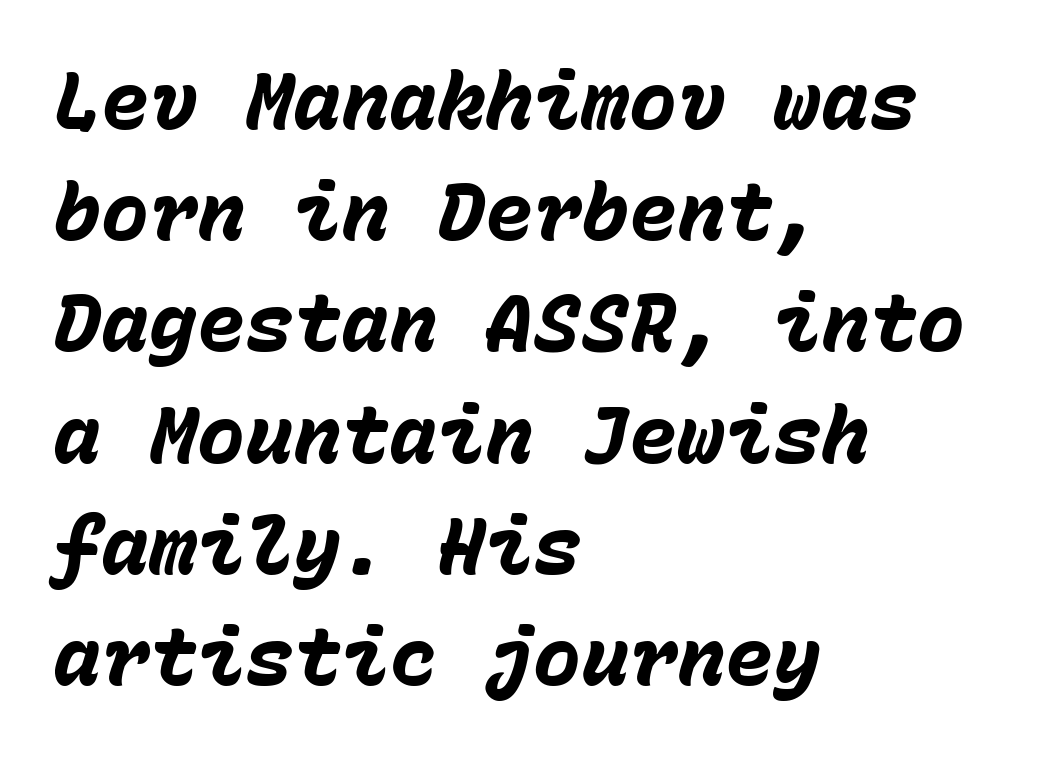
{"italic": "yes", "lean": "right", "slant_degrees": 15, "bold": "yes", "weight": "heavy", "width": "normal", "stroke_contrast": "low", "x_height": "medium", "monospaced": "yes", "underline": "no", "align": "left", "line_spacing": "normal", "line_spacing_ratio": 1.39, "letter_spacing": "normal", "letter_spacing_em": 0.0, "glyph_px": 80}
